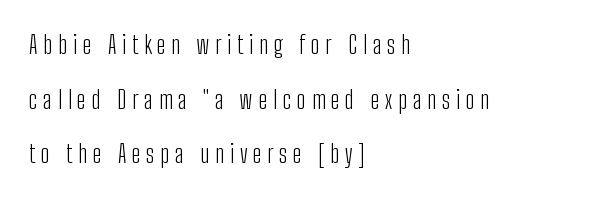
The image shows 25 px text type, upright; set left-aligned, loose line spacing (2.19x), unusually wide letter spacing (+0.23 em), not underlined.
